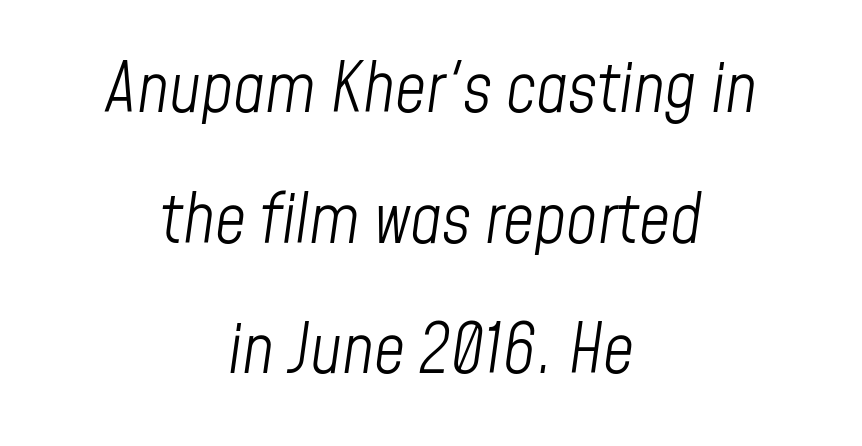
The image shows 68 px light, condensed type, italic (leaning right); set centered, loose line spacing (1.92x), normal letter spacing, not underlined; low stroke contrast and a medium x-height.
